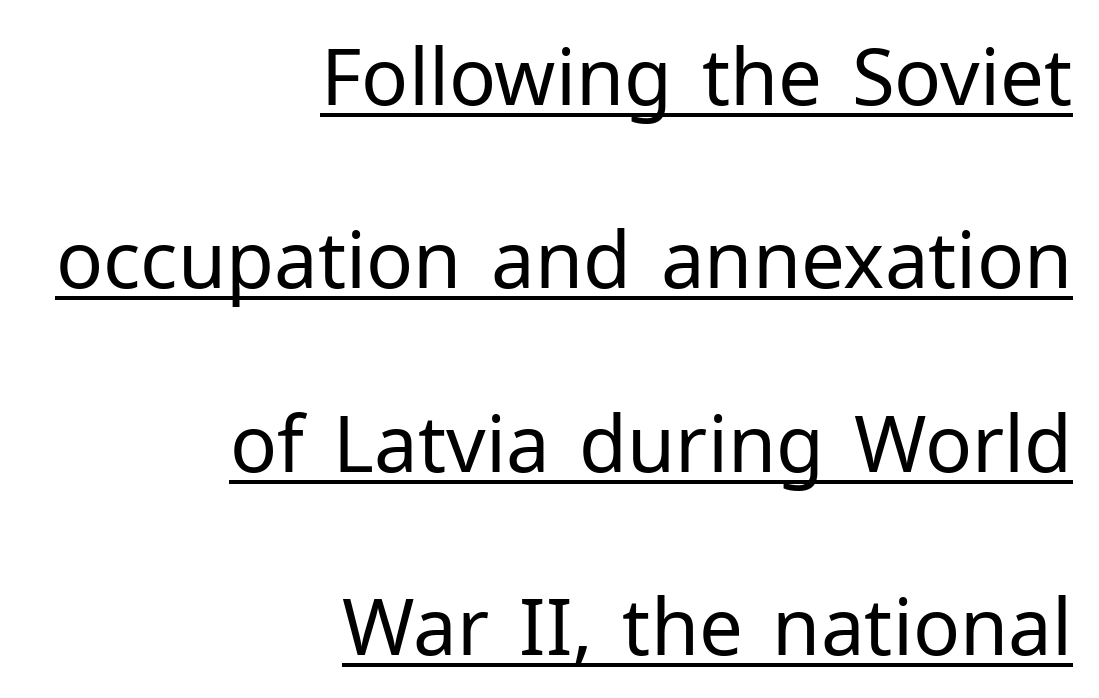
{"serif": "no", "italic": "no", "bold": "no", "weight": "regular", "width": "normal", "stroke_contrast": "low", "x_height": "medium", "monospaced": "no", "underline": "yes", "align": "right", "line_spacing": "loose", "line_spacing_ratio": 2.35, "letter_spacing": "normal", "letter_spacing_em": 0.0, "glyph_px": 78}
